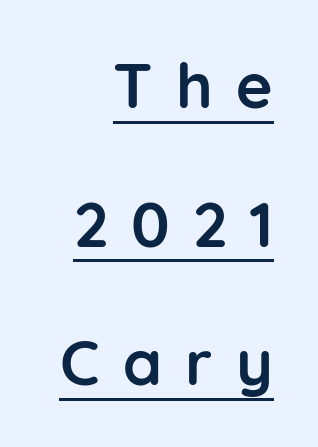
The image shows 63 px semibold sans-serif type, upright; set right-aligned, loose line spacing (2.2x), unusually wide letter spacing (+0.37 em), underlined; low stroke contrast and a medium x-height.
